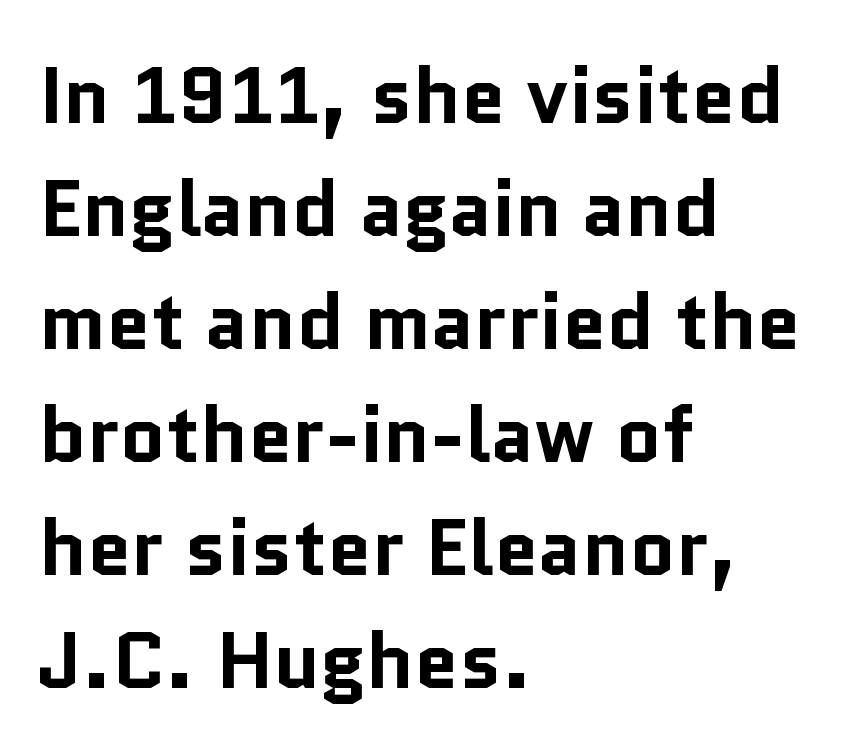
How heavy is the stroke? Heavy — this is a bold. The letters advance in unequal steps, a hallmark of proportional type. Check where the strokes stop: nothing finishes them off — pure sans. The lettering stays uniformly vertical, giving the passage a roman look. One glance says typical: line gaps are just what's usual.
